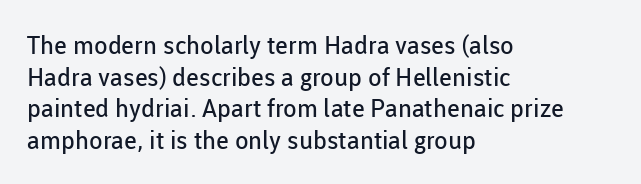
Q: Is the text bold? A: No.
Q: Is the text italic (slanted)? A: No, it is upright.
Q: Is the text underlined? A: No.
Q: How is the paragraph aligned? A: Left-aligned.
Q: Is the spacing between letters normal or unusually wide? A: Normal.
Q: Is the spacing between lines tight, normal or loose? A: Normal.
